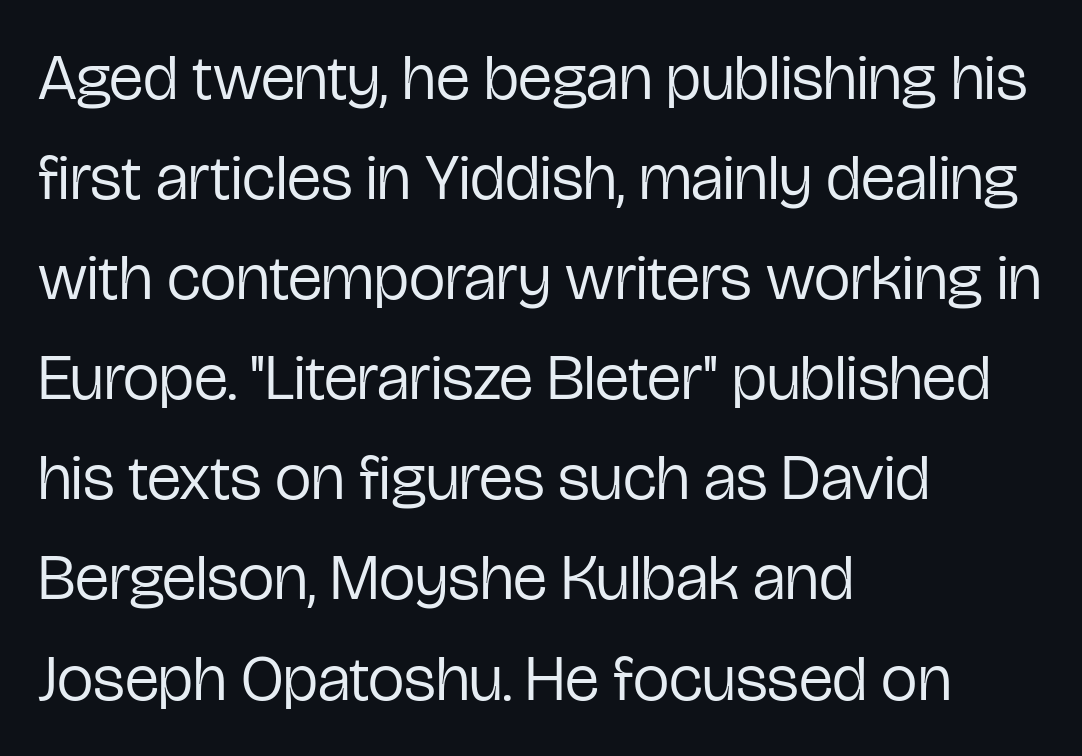
{"serif": "no", "italic": "no", "bold": "no", "weight": "regular", "width": "condensed", "stroke_contrast": "low", "x_height": "medium", "monospaced": "no", "underline": "no", "align": "left", "line_spacing": "normal", "line_spacing_ratio": 1.54, "letter_spacing": "normal", "letter_spacing_em": 0.0, "glyph_px": 65}
